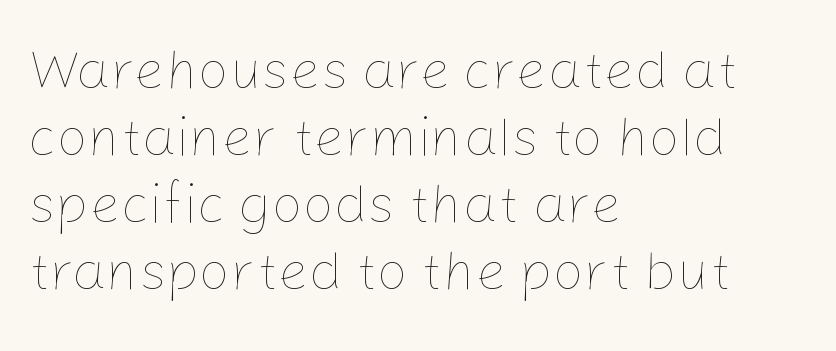
The font sits on the lighter half of the weight spectrum, regular included. Letters rest on an invisible, unmarked baseline. Each word holds together tightly as a unit, with standard inter-letter gaps. Teacher's note: observe the even left margin — that is flush-left alignment.
